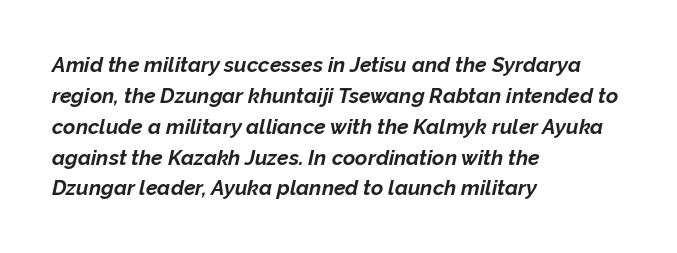
{"italic": "yes", "lean": "right", "slant_degrees": 12, "bold": "yes", "underline": "no", "align": "left", "line_spacing": "normal", "line_spacing_ratio": 1.47, "letter_spacing": "normal", "letter_spacing_em": 0.0, "glyph_px": 21}
